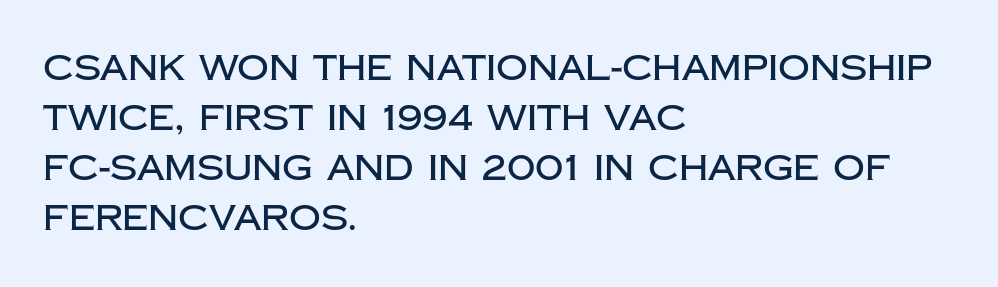
Check where the strokes stop: nothing finishes them off — pure sans. The setting favours the left margin, as ordinary paragraphs usually do. The space between consecutive lines is moderate. The line texture is even and compact thanks to regular tracking.
